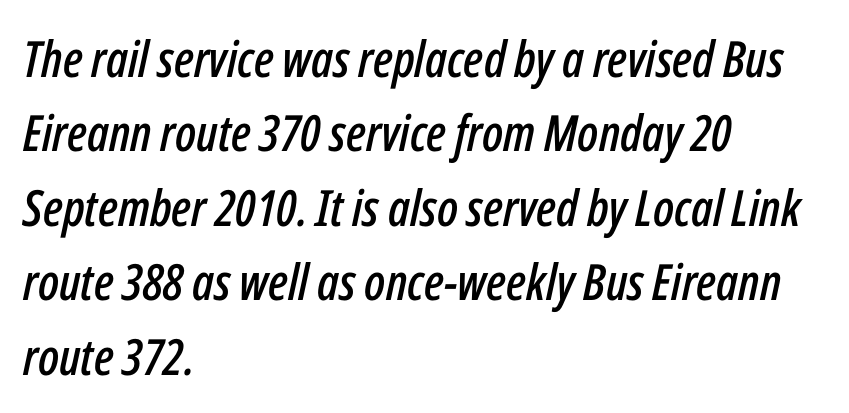
The image shows 50 px condensed type, italic (leaning right); set left-aligned, normal line spacing (1.49x), normal letter spacing, not underlined; low stroke contrast and a medium x-height.
